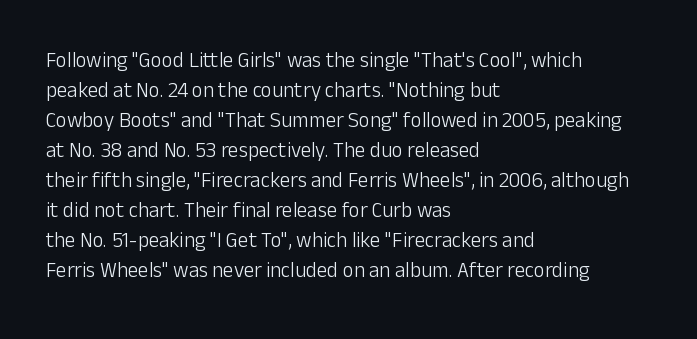
Q: Is the text bold? A: No.
Q: Is the text italic (slanted)? A: No, it is upright.
Q: Is the text underlined? A: No.
Q: How is the paragraph aligned? A: Left-aligned.
Q: Is the spacing between letters normal or unusually wide? A: Normal.
Q: Is the spacing between lines tight, normal or loose? A: Normal.
